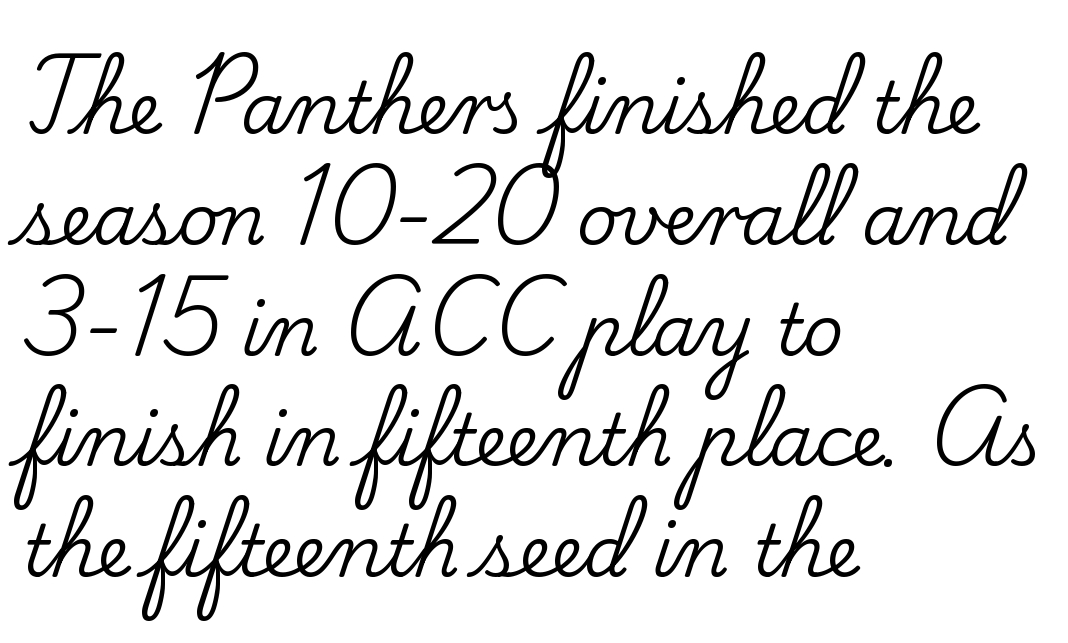
{"serif": "yes", "width": "normal", "stroke_contrast": "low", "x_height": "small", "monospaced": "no", "underline": "no", "align": "left", "line_spacing": "normal", "line_spacing_ratio": 1.56, "letter_spacing": "normal", "letter_spacing_em": 0.0, "glyph_px": 71}
